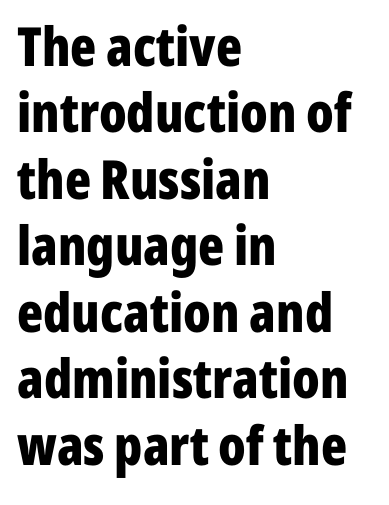
Q: Is the text bold? A: Yes.
Q: Is the text italic (slanted)? A: No, it is upright.
Q: Is the typeface a serif or a sans-serif typeface? A: Sans-serif.
Q: Is the text underlined? A: No.
Q: How is the paragraph aligned? A: Left-aligned.
Q: Is the spacing between letters normal or unusually wide? A: Normal.
Q: Width (condensed, normal, or wide)? A: Condensed.
Q: Stroke contrast? A: Low.
Q: x-height? A: Medium.
Q: Monospaced? A: No.
